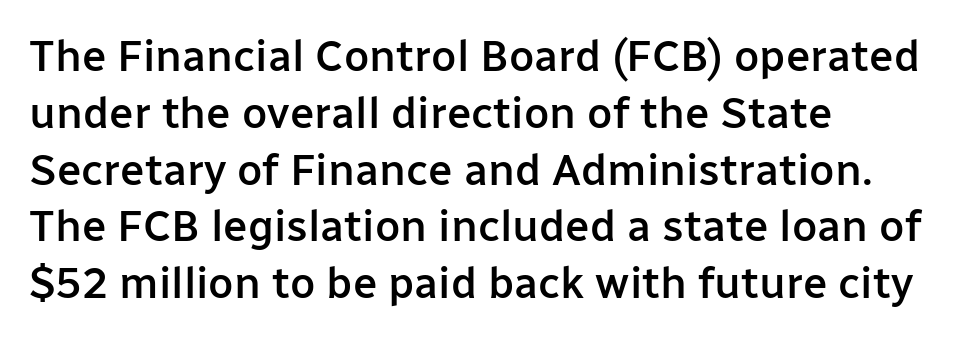
{"serif": "no", "italic": "no", "bold": "semi", "weight": "semibold", "width": "normal", "stroke_contrast": "low", "x_height": "medium", "monospaced": "no", "underline": "no", "align": "left", "line_spacing": "normal", "line_spacing_ratio": 1.29, "letter_spacing": "normal", "letter_spacing_em": 0.0, "glyph_px": 44}
